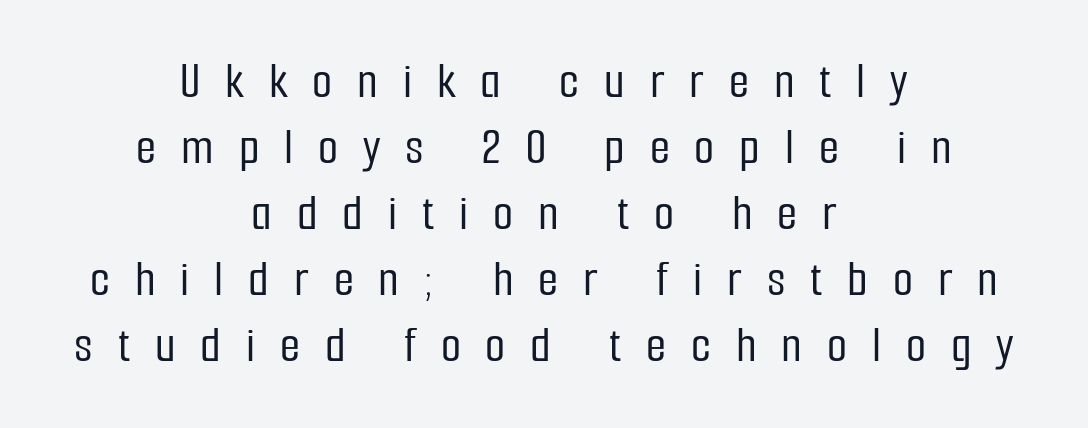
The image shows 52 px condensed sans-serif type, upright; set centered, normal line spacing (1.27x), unusually wide letter spacing (+0.48 em), not underlined; low stroke contrast and a medium x-height.
